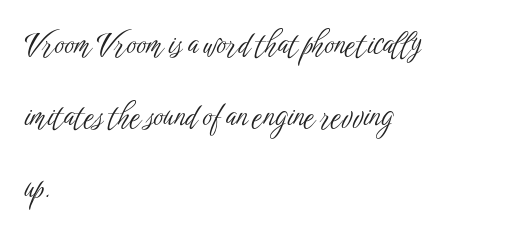
Each word holds together tightly as a unit, with standard inter-letter gaps. This rendering features lettering with no underline. Is this a sans? Yes — the strokes have no serifs. Weight: in the light-to-regular range.
